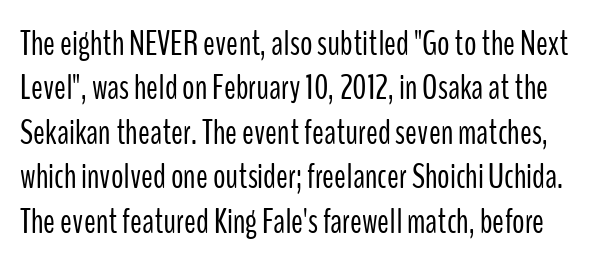
Posture: straight, roman, zero tilt. I'd call this a sans setting — the letters go barefoot. The letterforms sit at book weight or below. Compared with typical paragraphs, the rows here are spaced about the same. The letters sit at their default tracking, neither squeezed nor spread. A bare baseline throughout the passage.
